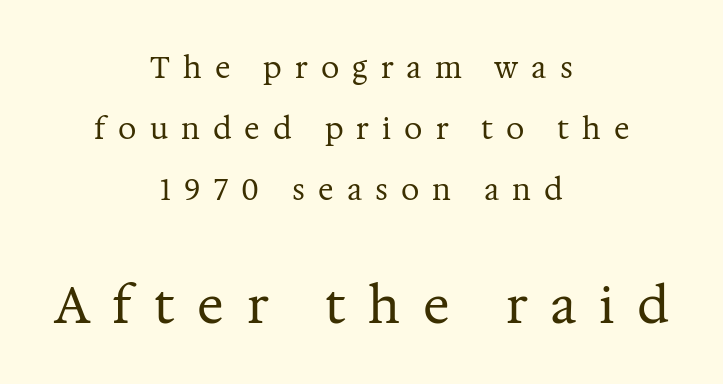
The image shows 50 px regular-weight serif type, upright; set centered, loose line spacing (2.11x), unusually wide letter spacing (+0.45 em), not underlined; the second (bottom) block is 1.72x larger; medium stroke contrast and a medium x-height.
